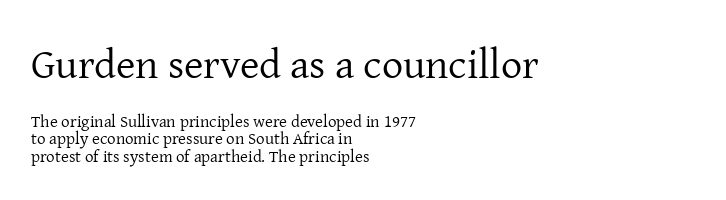
Q: Is the text bold? A: No.
Q: Is the text italic (slanted)? A: No, it is upright.
Q: Is the typeface a serif or a sans-serif typeface? A: Serif.
Q: Is the text underlined? A: No.
Q: How is the paragraph aligned? A: Left-aligned.
Q: Is the spacing between letters normal or unusually wide? A: Normal.
Q: Is the spacing between lines tight, normal or loose? A: Tight.
Q: Which block of text is set in a larger size, the first (top) or the second (bottom)? A: The first (top) one.
Q: Width (condensed, normal, or wide)? A: Normal.
Q: Stroke contrast? A: Low.
Q: x-height? A: Medium.
Q: Monospaced? A: No.
